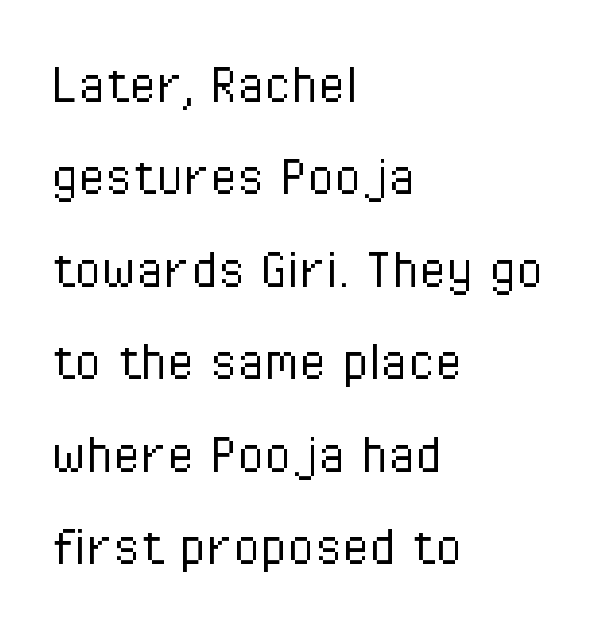
{"serif": "no", "italic": "no", "bold": "no", "weight": "light", "width": "condensed", "stroke_contrast": "low", "x_height": "medium", "monospaced": "no", "underline": "no", "align": "left", "line_spacing": "normal", "line_spacing_ratio": 1.49, "letter_spacing": "normal", "letter_spacing_em": 0.0, "glyph_px": 62}
